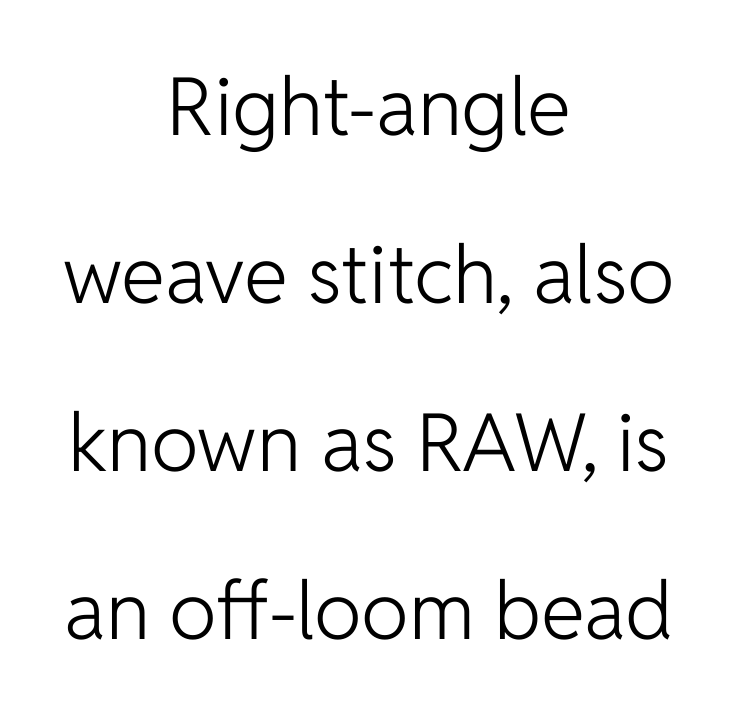
The font family rendered here belongs to the sans-serif group. A roman cut, with each character standing at attention. Think standard paragraph weight, or any step lighter than that. Tracking value appears to be zero — textbook default spacing. The letters advance in unequal steps, a hallmark of proportional type. Horizontal alignment here is central, giving a formal, balanced look.
